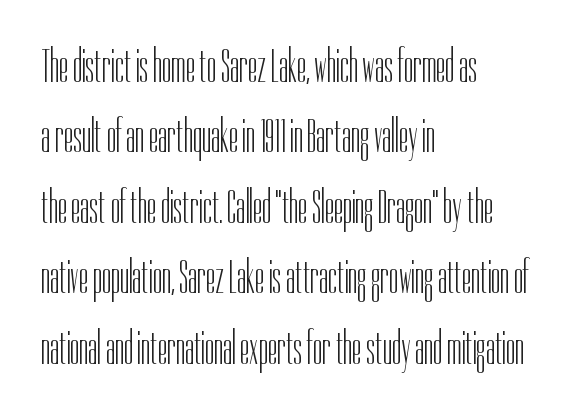
{"serif": "no", "italic": "no", "bold": "no", "weight": "light", "width": "condensed", "stroke_contrast": "low", "x_height": "medium", "monospaced": "no", "underline": "no", "align": "left", "line_spacing": "normal", "line_spacing_ratio": 1.5, "letter_spacing": "normal", "letter_spacing_em": 0.0, "glyph_px": 47}
